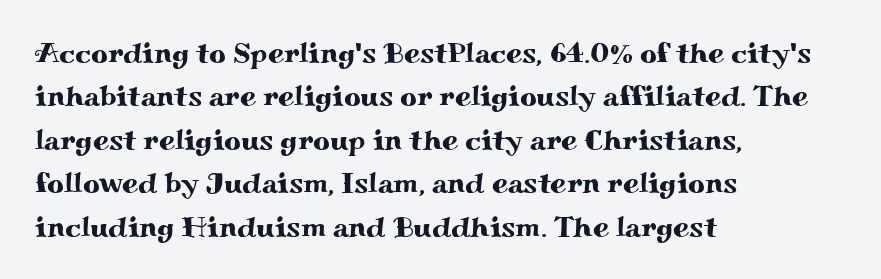
Descenders hang freely into open space. The rendering uses a moderate line-height, typical for paragraphs. This rendering employs a face with finishing strokes, i.e., a serif. There is no visible air inserted between adjacent glyphs. Style check: upright. Does the copy run flush right? No — it runs flush left.
